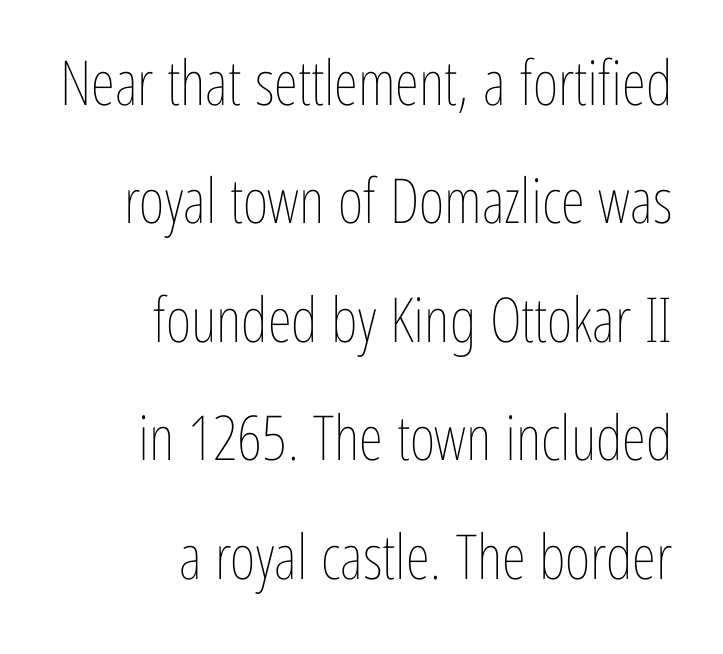
Note the varied advance widths — an 'i' is clearly narrower than an 'm'. Line spacing here is loose. Underline: absent. A roman cut, with each character standing at attention. The horizontal fit of the characters is conventional and even. A quiet, ordinary-to-light weight characterises the typeface.
